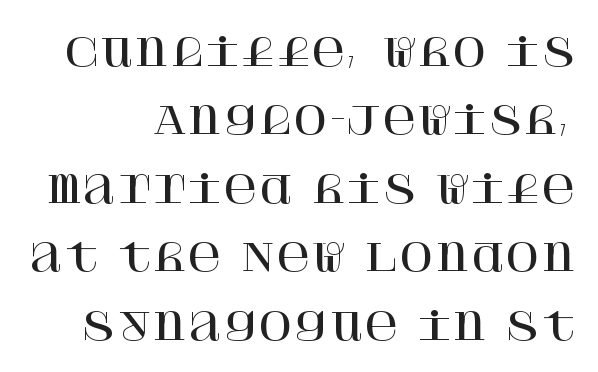
{"serif": "yes", "italic": "no", "width": "normal", "stroke_contrast": "high", "x_height": "large", "underline": "no", "line_spacing_ratio": 1.8, "letter_spacing": "normal", "letter_spacing_em": 0.0, "glyph_px": 38}
